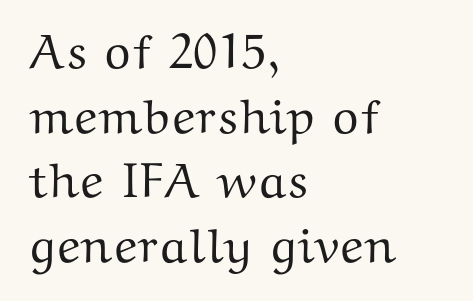
Unmarked baselines from the first word to the last. Is the block centered? No — it sits flush against the left margin. Observe the ordinary spacing: letters are neighbours, not strangers. The typeface chosen for these lines features serifs. These lines are rendered in a variable-pitch font. Summary of vertical rhythm: regular, with standard interline spacing.
